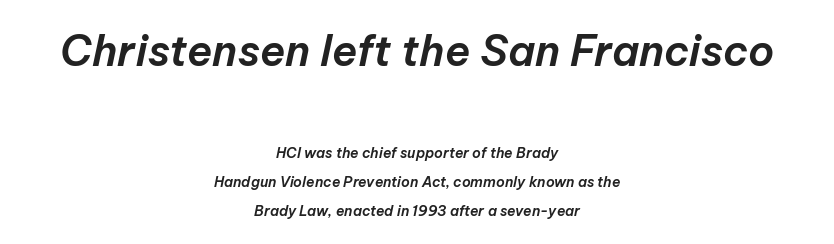
The image shows 42 px text type, italic (leaning right); set centered, loose line spacing (2.06x), normal letter spacing, not underlined; the first (top) block is 3.0x larger; low stroke contrast and a medium x-height.
